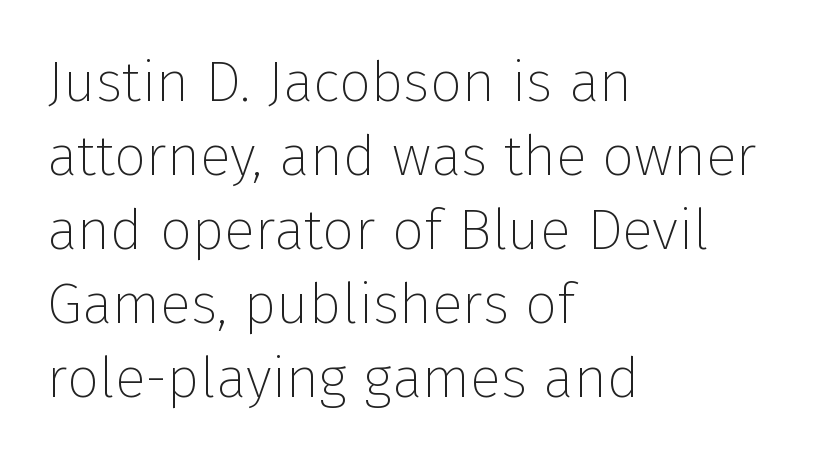
Q: Is the text bold? A: No.
Q: Is the text italic (slanted)? A: No, it is upright.
Q: Is the typeface a serif or a sans-serif typeface? A: Sans-serif.
Q: Is the text underlined? A: No.
Q: How is the paragraph aligned? A: Left-aligned.
Q: Is the spacing between letters normal or unusually wide? A: Normal.
Q: Is the spacing between lines tight, normal or loose? A: Normal.
Q: Width (condensed, normal, or wide)? A: Normal.
Q: Stroke contrast? A: Low.
Q: x-height? A: Medium.
Q: Monospaced? A: No.
